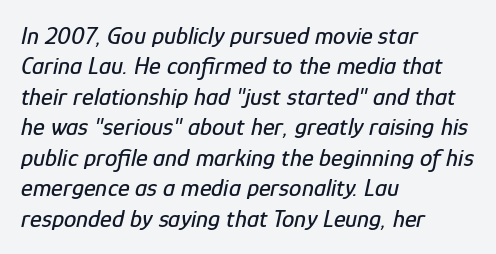
The image shows 25 px text type, italic (leaning right); set left-aligned, line spacing 1.22x, normal letter spacing, not underlined.
